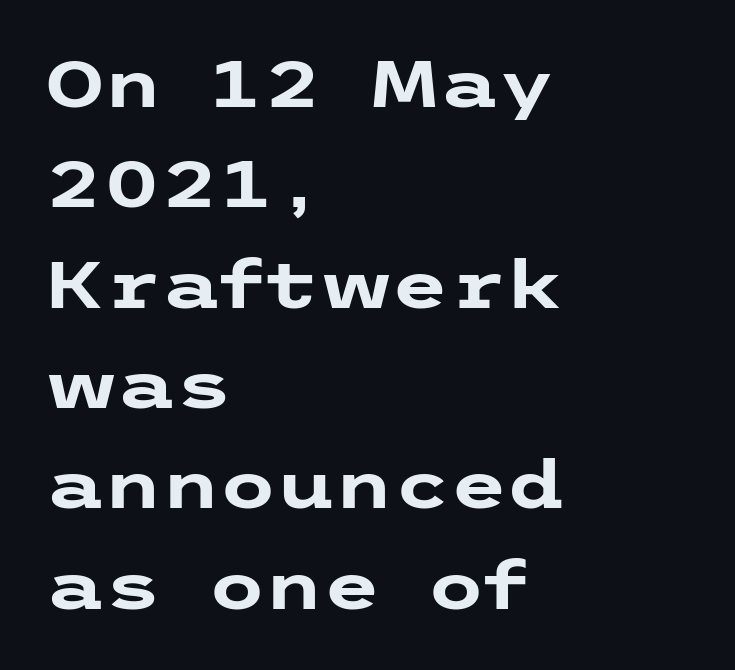
{"serif": "no", "italic": "no", "bold": "yes", "weight": "heavy", "width": "wide", "stroke_contrast": "low", "x_height": "medium", "underline": "no", "align": "left", "line_spacing": "normal", "line_spacing_ratio": 1.52, "letter_spacing": "normal", "letter_spacing_em": 0.0, "glyph_px": 66}
